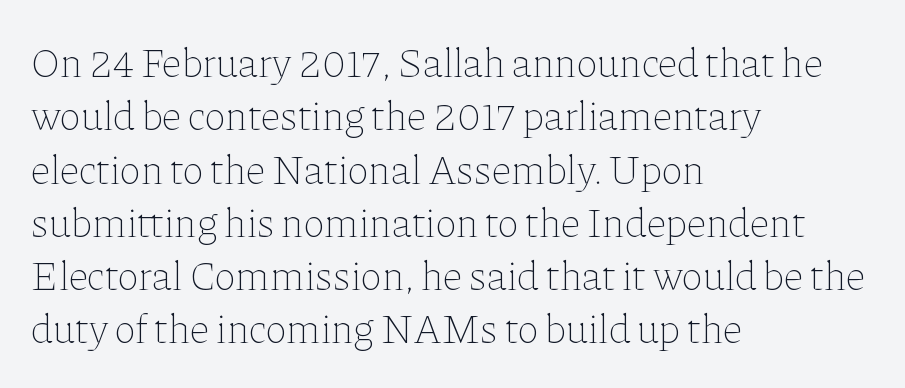
Q: Is the text bold? A: No.
Q: Is the text italic (slanted)? A: No, it is upright.
Q: Is the text underlined? A: No.
Q: How is the paragraph aligned? A: Left-aligned.
Q: Is the spacing between letters normal or unusually wide? A: Normal.
Q: Is the spacing between lines tight, normal or loose? A: Normal.
Q: Width (condensed, normal, or wide)? A: Normal.
Q: Stroke contrast? A: Low.
Q: x-height? A: Medium.
Q: Monospaced? A: No.
